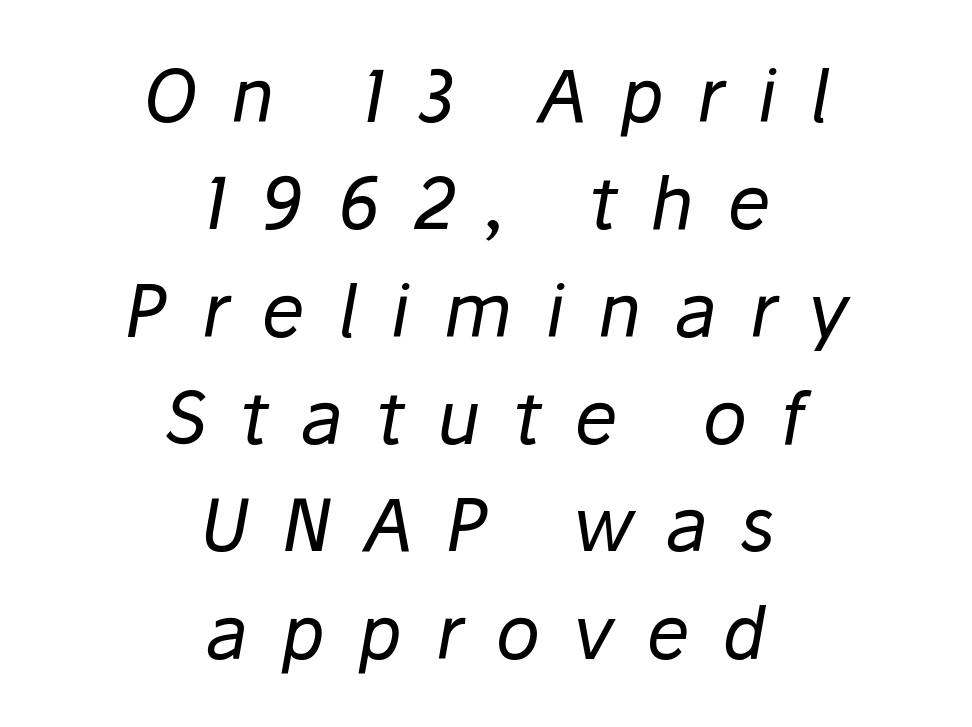
The gap between lines stays unmarked. A typesetter would call this heavily tracked-out type. The leading is moderate, giving the passage an even texture. Do the characters align in a grid? No, the font is proportional. Designer's note — italics engaged. Each stroke keeps to a modest, everyday thickness or less.
